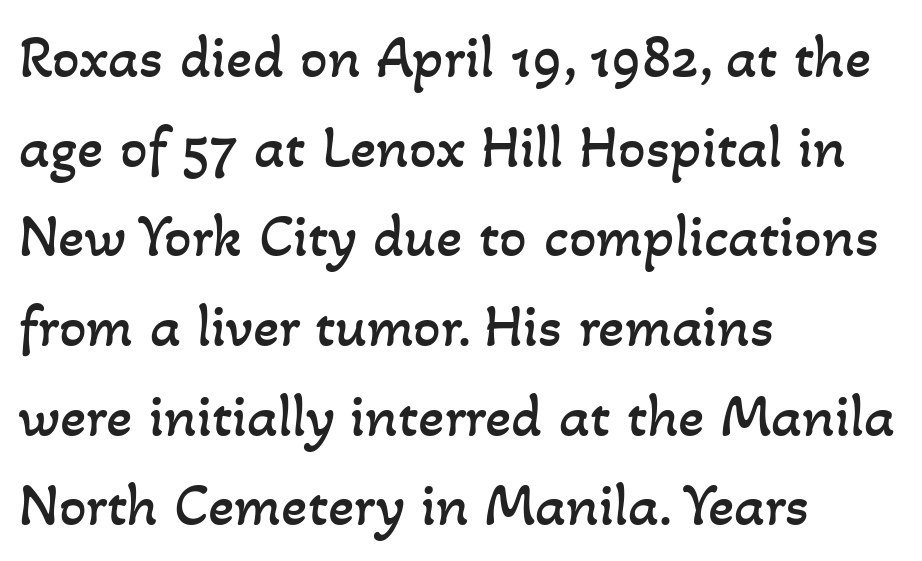
Q: Is the text bold? A: No.
Q: Is the text underlined? A: No.
Q: How is the paragraph aligned? A: Left-aligned.
Q: Is the spacing between letters normal or unusually wide? A: Normal.
Q: Is the spacing between lines tight, normal or loose? A: Normal.
Q: Width (condensed, normal, or wide)? A: Normal.
Q: Stroke contrast? A: Low.
Q: x-height? A: Small.
Q: Monospaced? A: No.
